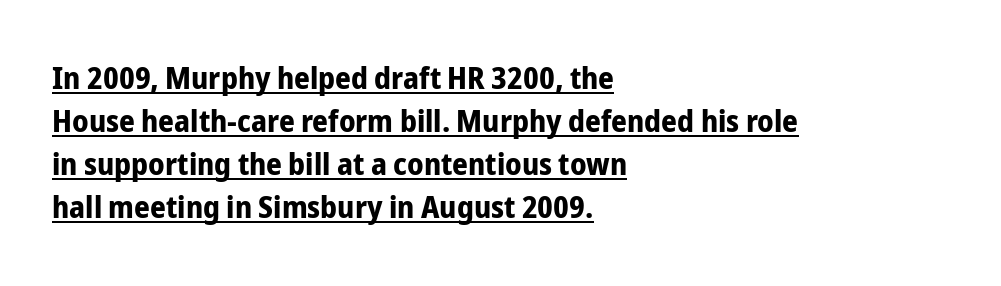
{"serif": "no", "italic": "no", "bold": "yes", "weight": "bold", "width": "condensed", "stroke_contrast": "low", "x_height": "medium", "monospaced": "no", "underline": "yes", "align": "left", "line_spacing": "normal", "line_spacing_ratio": 1.39, "letter_spacing": "normal", "letter_spacing_em": 0.0, "glyph_px": 31}
